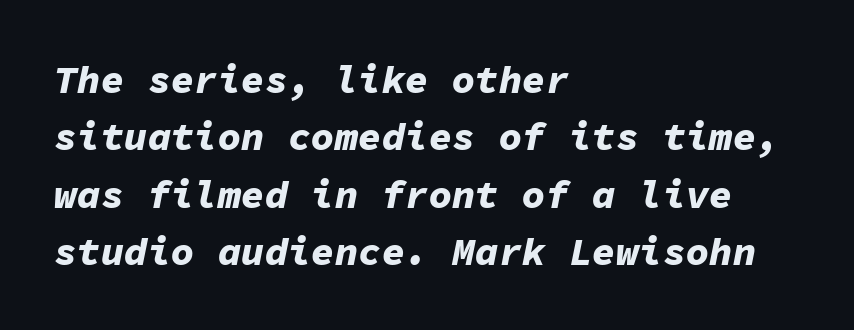
The foot of each line stays bare and open. The block of text has a typical density, with ordinary space between rows. Compared with typical body copy, the letter spacing here is the same. Each letter, wide or thin by design, is forced into the same width here. A classic flush-left, rag-right setting is used for this passage. I'd describe the lettering as bold — thick and assertive.
